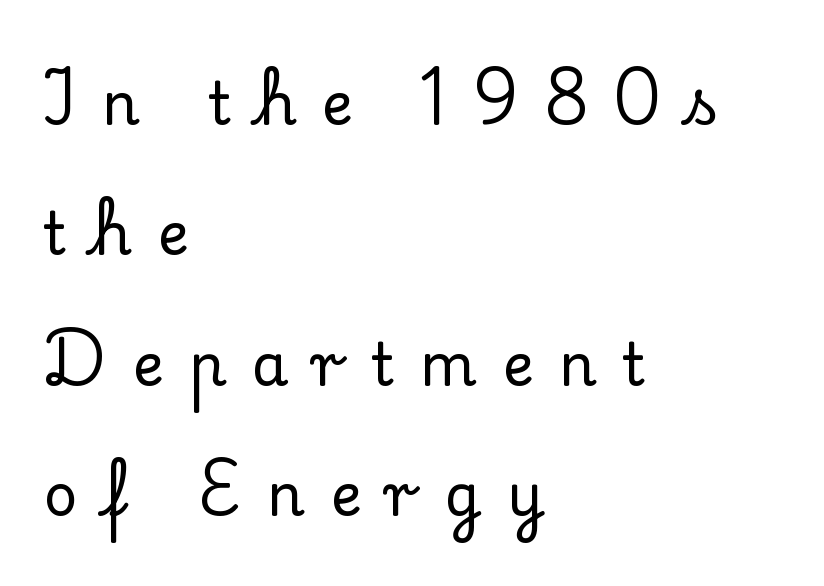
{"serif": "yes", "italic": "no", "width": "normal", "stroke_contrast": "low", "x_height": "small", "monospaced": "no", "underline": "no", "align": "left", "line_spacing": "loose", "line_spacing_ratio": 2.21, "letter_spacing": "wide", "letter_spacing_em": 0.43, "glyph_px": 59}
